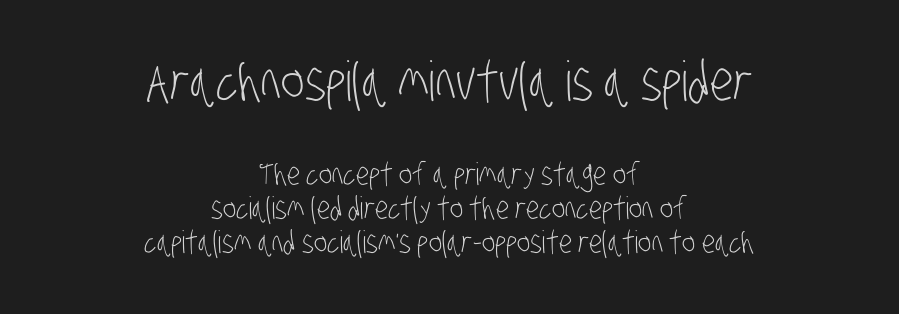
Q: Is the text bold? A: No.
Q: Is the typeface a serif or a sans-serif typeface? A: Sans-serif.
Q: Is the text underlined? A: No.
Q: How is the paragraph aligned? A: Centered.
Q: Is the spacing between letters normal or unusually wide? A: Normal.
Q: Is the spacing between lines tight, normal or loose? A: Tight.
Q: Which block of text is set in a larger size, the first (top) or the second (bottom)? A: The first (top) one.
Q: Width (condensed, normal, or wide)? A: Condensed.
Q: Stroke contrast? A: Low.
Q: x-height? A: Large.
Q: Monospaced? A: No.
